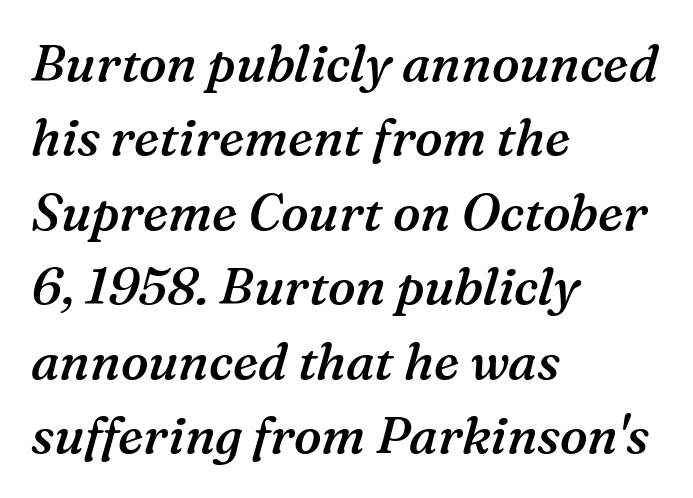
{"serif": "yes", "italic": "yes", "lean": "right", "slant_degrees": 16, "bold": "semi", "weight": "semibold", "width": "normal", "stroke_contrast": "medium", "x_height": "medium", "monospaced": "no", "underline": "no", "align": "left", "line_spacing": "normal", "line_spacing_ratio": 1.46, "letter_spacing": "normal", "letter_spacing_em": 0.0, "glyph_px": 51}
